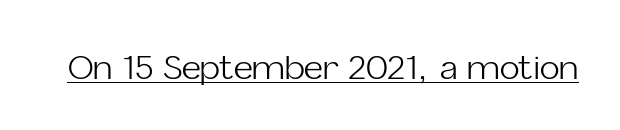
Q: Is the text bold? A: No.
Q: Is the text italic (slanted)? A: No, it is upright.
Q: Is the typeface a serif or a sans-serif typeface? A: Sans-serif.
Q: Is the text underlined? A: Yes.
Q: Is the spacing between letters normal or unusually wide? A: Normal.
Q: Width (condensed, normal, or wide)? A: Normal.
Q: Stroke contrast? A: Low.
Q: x-height? A: Medium.
Q: Monospaced? A: No.
